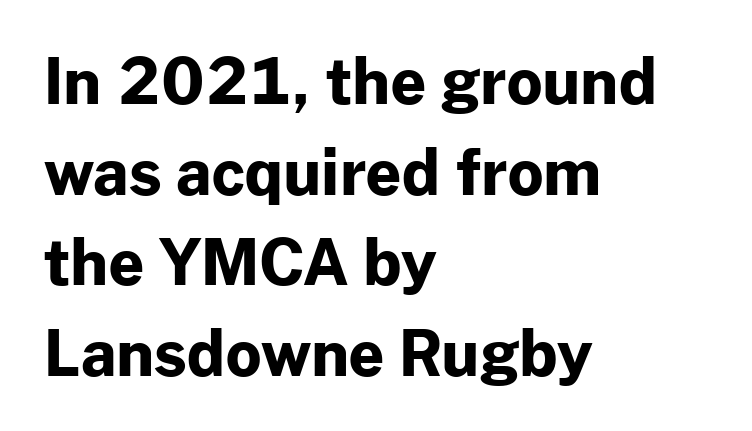
Q: Is the text bold? A: Yes.
Q: Is the text italic (slanted)? A: No, it is upright.
Q: Is the typeface a serif or a sans-serif typeface? A: Sans-serif.
Q: Is the text underlined? A: No.
Q: How is the paragraph aligned? A: Left-aligned.
Q: Is the spacing between letters normal or unusually wide? A: Normal.
Q: Is the spacing between lines tight, normal or loose? A: Normal.
Q: Width (condensed, normal, or wide)? A: Normal.
Q: Stroke contrast? A: Low.
Q: x-height? A: Medium.
Q: Monospaced? A: No.
